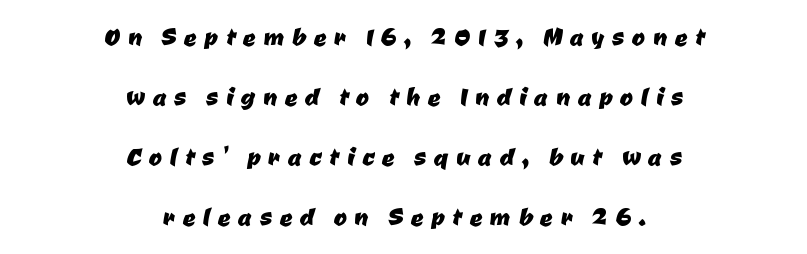
The face used here is a sans, in the tradition of grotesques and geometrics. Lines of text with bare space underneath. The rendering uses natural spacing where letterforms have individual widths. These lines are centered, leaving both edges ragged. The designer dialed line spacing up above the default.
